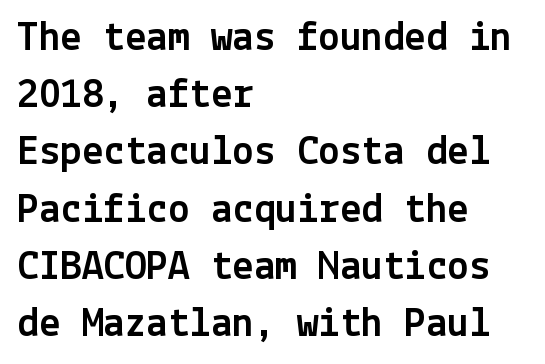
Honestly, there is no underline to notice here at all. The space between consecutive lines is moderate. The tracking reads as untouched default to a designer's eye. Do the letters lean? They stand straight. Typeset ragged right — the left edge is the straight one. This sample uses a sans-serif face.
